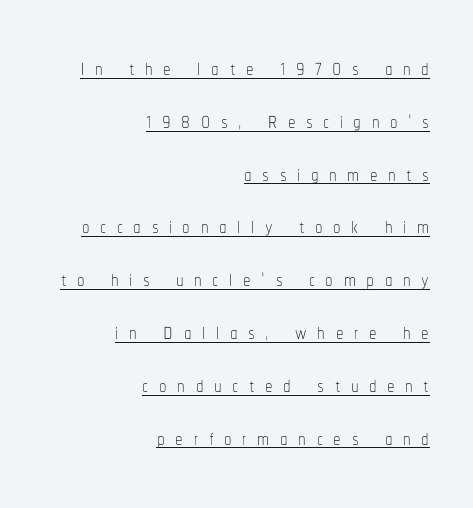
Q: Is the text bold? A: No.
Q: Is the text italic (slanted)? A: No, it is upright.
Q: Is the text underlined? A: Yes.
Q: How is the paragraph aligned? A: Right-aligned.
Q: Is the spacing between letters normal or unusually wide? A: Unusually wide.
Q: Width (condensed, normal, or wide)? A: Condensed.
Q: Stroke contrast? A: Low.
Q: x-height? A: Medium.
Q: Monospaced? A: No.
